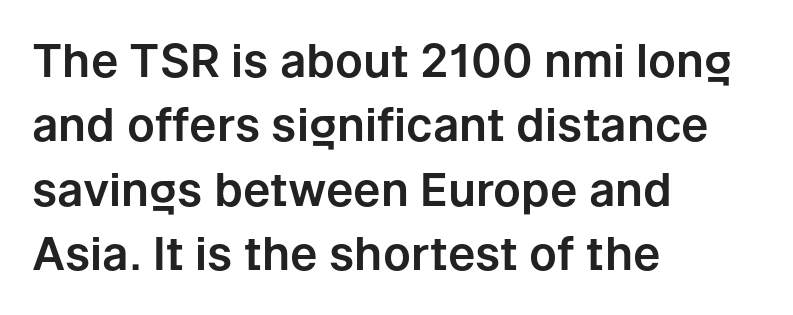
Q: Is the text italic (slanted)? A: No, it is upright.
Q: Is the typeface a serif or a sans-serif typeface? A: Sans-serif.
Q: Is the text underlined? A: No.
Q: How is the paragraph aligned? A: Left-aligned.
Q: Is the spacing between letters normal or unusually wide? A: Normal.
Q: Is the spacing between lines tight, normal or loose? A: Normal.
Q: Width (condensed, normal, or wide)? A: Normal.
Q: Stroke contrast? A: Low.
Q: x-height? A: Medium.
Q: Monospaced? A: No.
